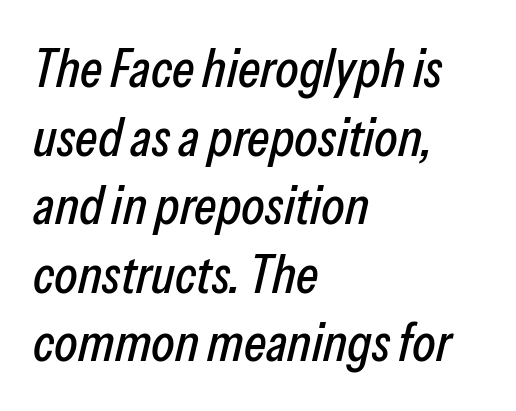
Q: Is the text italic (slanted)? A: Yes, it leans right by about 13 degrees.
Q: Is the text underlined? A: No.
Q: How is the paragraph aligned? A: Left-aligned.
Q: Is the spacing between letters normal or unusually wide? A: Normal.
Q: Is the spacing between lines tight, normal or loose? A: Normal.
Q: Width (condensed, normal, or wide)? A: Condensed.
Q: Stroke contrast? A: Low.
Q: x-height? A: Medium.
Q: Monospaced? A: No.
